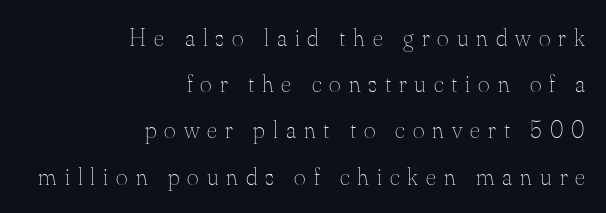
{"italic": "no", "bold": "no", "underline": "no", "align": "right", "line_spacing_ratio": 1.85, "letter_spacing": "wide", "letter_spacing_em": 0.32, "glyph_px": 25}
